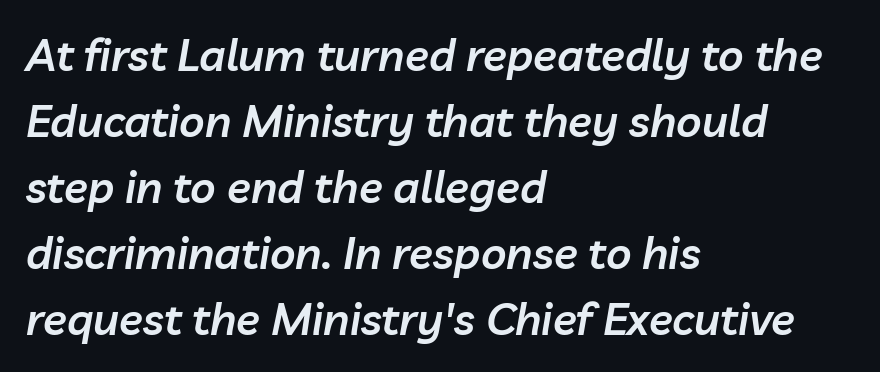
Q: Is the text bold? A: Semi-bold.
Q: Is the text italic (slanted)? A: Yes, it leans right by about 10 degrees.
Q: Is the text underlined? A: No.
Q: How is the paragraph aligned? A: Left-aligned.
Q: Is the spacing between letters normal or unusually wide? A: Normal.
Q: Is the spacing between lines tight, normal or loose? A: Normal.
Q: Width (condensed, normal, or wide)? A: Normal.
Q: Stroke contrast? A: Low.
Q: x-height? A: Medium.
Q: Monospaced? A: No.
